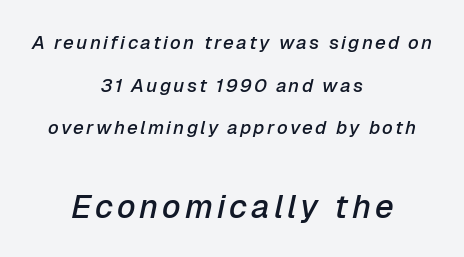
The foot of each line stays bare and open. Heft: intermediate — a semibold. The letters advance in unequal steps, a hallmark of proportional type. Honestly, the rows look like they've been pulled way apart.
